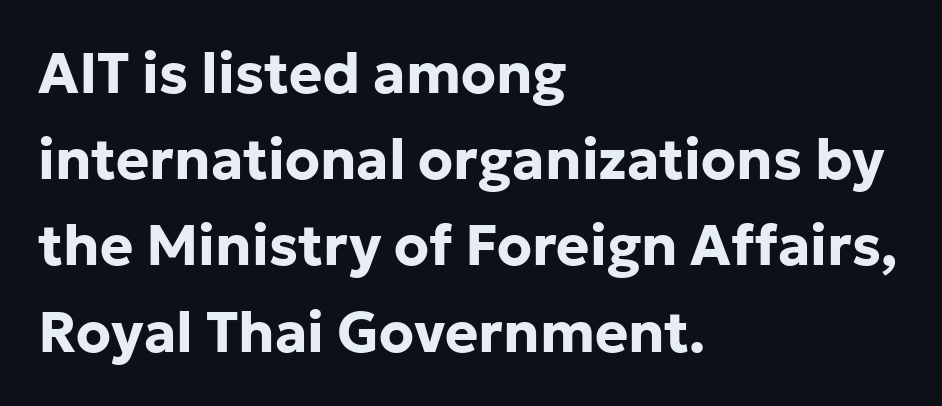
{"serif": "no", "italic": "no", "bold": "yes", "weight": "bold", "width": "normal", "stroke_contrast": "low", "x_height": "medium", "monospaced": "no", "underline": "no", "align": "left", "line_spacing": "normal", "line_spacing_ratio": 1.54, "letter_spacing": "normal", "letter_spacing_em": 0.0, "glyph_px": 56}
